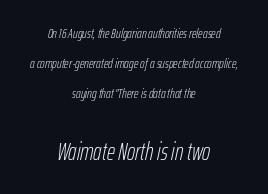
{"italic": "yes", "lean": "right", "slant_degrees": 12, "bold": "no", "underline": "no", "align": "center", "line_spacing": "loose", "line_spacing_ratio": 2.13, "letter_spacing": "normal", "letter_spacing_em": 0.0, "larger_block": "second", "size_ratio": 1.79, "glyph_px": 25}
